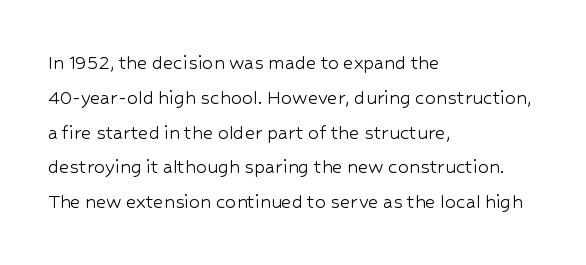
Q: Is the text bold? A: No.
Q: Is the text italic (slanted)? A: No, it is upright.
Q: Is the text underlined? A: No.
Q: How is the paragraph aligned? A: Left-aligned.
Q: Is the spacing between letters normal or unusually wide? A: Normal.
Q: Is the spacing between lines tight, normal or loose? A: Normal.
